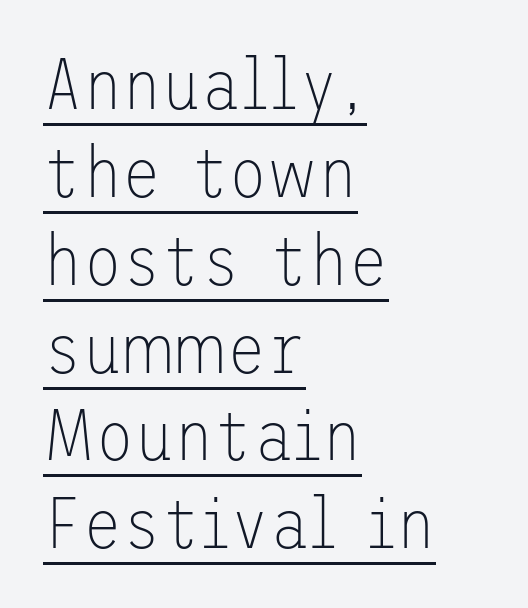
{"serif": "no", "italic": "no", "bold": "no", "weight": "thin", "width": "normal", "stroke_contrast": "low", "x_height": "medium", "underline": "yes", "align": "left", "line_spacing_ratio": 1.22, "letter_spacing": "normal", "letter_spacing_em": 0.0, "glyph_px": 72}
